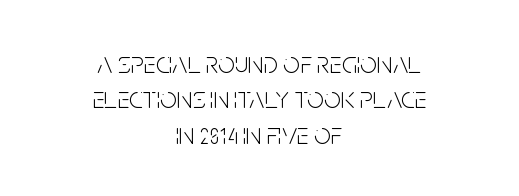
{"serif": "no", "italic": "no", "bold": "no", "weight": "light", "width": "condensed", "stroke_contrast": "low", "x_height": "large", "monospaced": "no", "underline": "no", "align": "center", "line_spacing_ratio": 1.18, "letter_spacing": "normal", "letter_spacing_em": 0.0, "glyph_px": 30}
